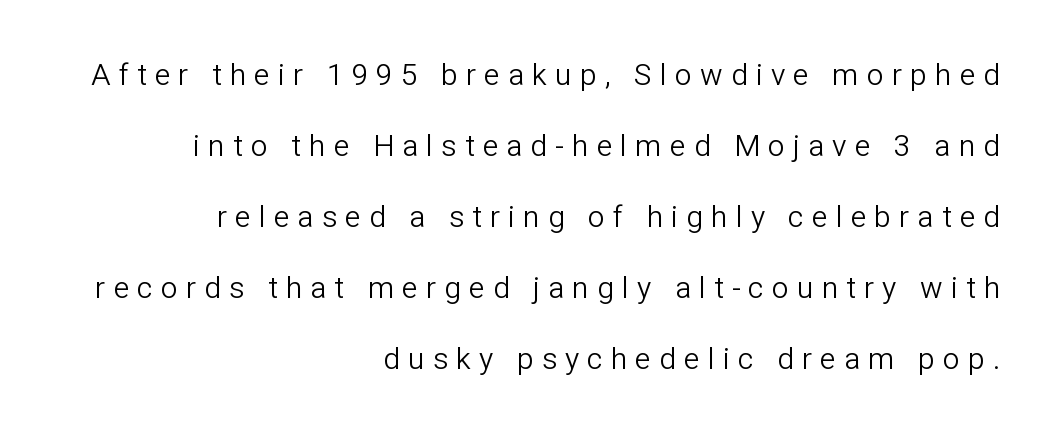
Q: Is the text bold? A: No.
Q: Is the text italic (slanted)? A: No, it is upright.
Q: Is the typeface a serif or a sans-serif typeface? A: Sans-serif.
Q: Is the text underlined? A: No.
Q: How is the paragraph aligned? A: Right-aligned.
Q: Is the spacing between letters normal or unusually wide? A: Unusually wide.
Q: Is the spacing between lines tight, normal or loose? A: Loose.
Q: Width (condensed, normal, or wide)? A: Normal.
Q: Stroke contrast? A: Low.
Q: x-height? A: Medium.
Q: Monospaced? A: No.
